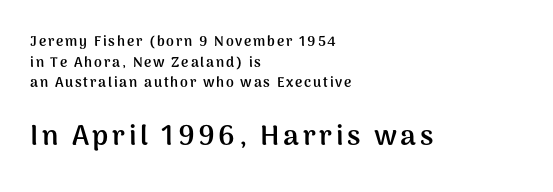
Type style note: lacks serifs. Casual observation: everything's shoved over to the left. Underlining? Definitely not there. Emphasis by weight is at full strength: bold. The rendering uses natural spacing where letterforms have individual widths.
